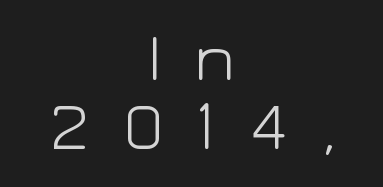
Q: Is the text bold? A: No.
Q: Is the text italic (slanted)? A: No, it is upright.
Q: Is the typeface a serif or a sans-serif typeface? A: Sans-serif.
Q: Is the text underlined? A: No.
Q: How is the paragraph aligned? A: Centered.
Q: Is the spacing between letters normal or unusually wide? A: Unusually wide.
Q: Is the spacing between lines tight, normal or loose? A: Tight.
Q: Width (condensed, normal, or wide)? A: Wide.
Q: Stroke contrast? A: Low.
Q: x-height? A: Medium.
Q: Monospaced? A: No.
